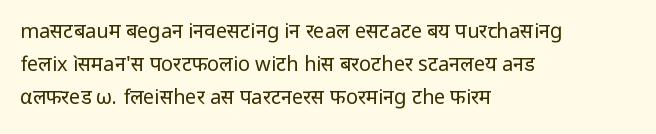
{"italic": "no", "bold": "no", "underline": "no", "align": "left", "line_spacing": "normal", "line_spacing_ratio": 1.66, "letter_spacing": "normal", "letter_spacing_em": 0.0, "glyph_px": 20}
